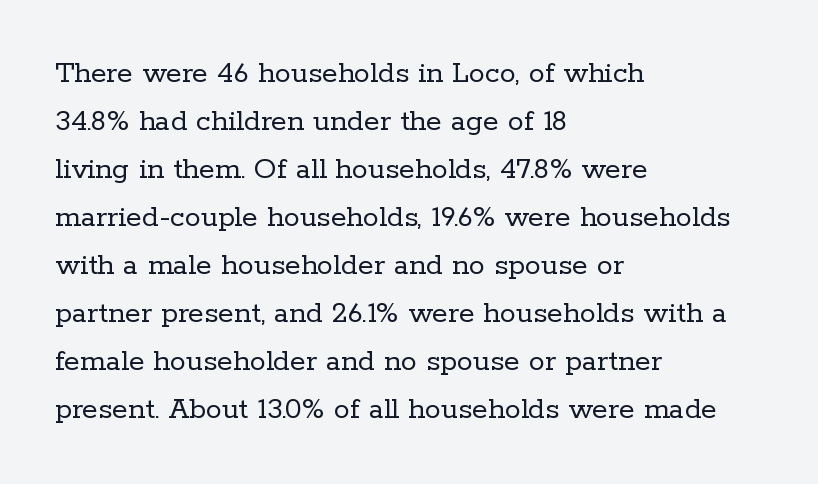
This rendering leaves character spacing at its baseline value. Are there feet on the stems? There are — it's a serif. Proportional: the letters do not fall into vertical columns. The letters look calm and open, with moderate or lighter stems. Designer's note — italics off, roman on. The space between consecutive lines is moderate.
